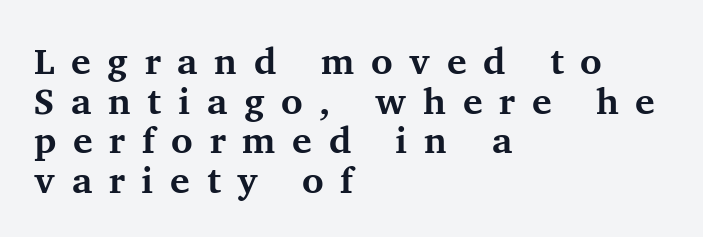
The letters advance in unequal steps, a hallmark of proportional type. A clean baseline with only descenders dipping below it. Leftover space on each line is placed entirely after the last word. Weight check: bold — yes, fully.
